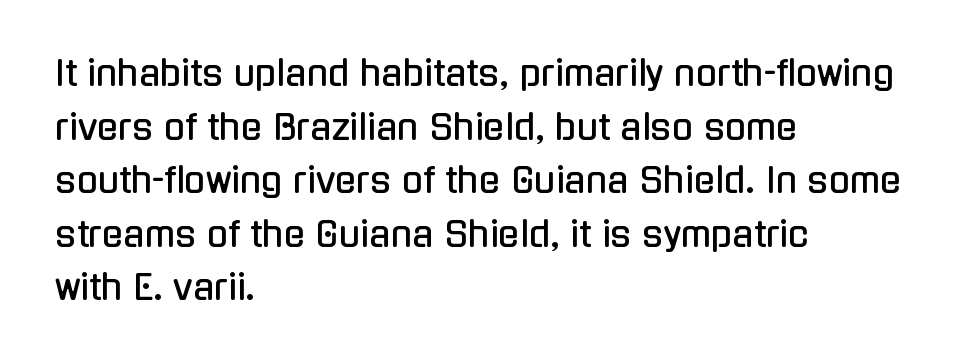
{"serif": "no", "italic": "no", "width": "condensed", "stroke_contrast": "low", "x_height": "medium", "monospaced": "no", "underline": "no", "align": "left", "line_spacing": "normal", "line_spacing_ratio": 1.53, "letter_spacing": "normal", "letter_spacing_em": 0.0, "glyph_px": 35}
